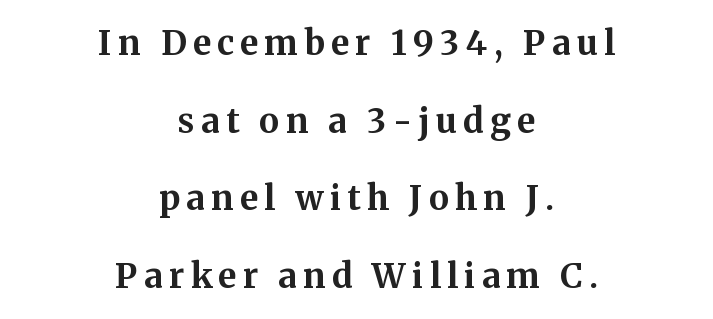
Bold? Absolutely — the strokes are thick and heavy. One-word summary of the alignment: center. Nobody drew a line under any word here. The designer dialed line spacing up above the default.
